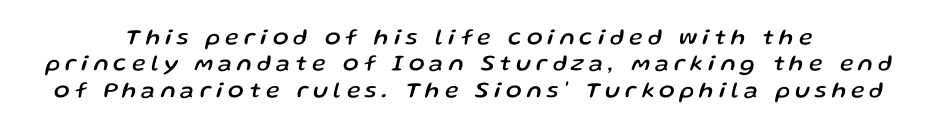
Q: Is the text italic (slanted)? A: Yes, it leans right by about 13 degrees.
Q: Is the text underlined? A: No.
Q: Is the spacing between letters normal or unusually wide? A: Unusually wide.
Q: Is the spacing between lines tight, normal or loose? A: Tight.
